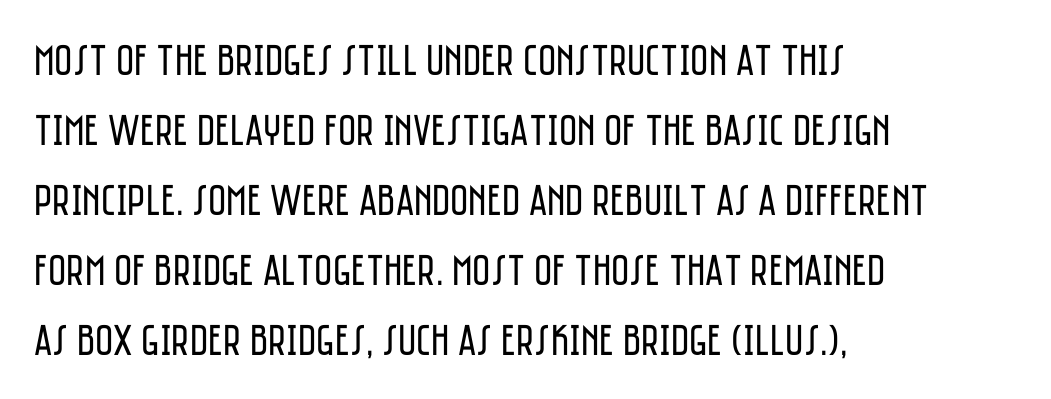
{"serif": "no", "italic": "no", "bold": "no", "weight": "regular", "width": "condensed", "stroke_contrast": "low", "x_height": "large", "monospaced": "no", "underline": "no", "align": "left", "line_spacing": "normal", "line_spacing_ratio": 1.59, "letter_spacing": "normal", "letter_spacing_em": 0.0, "glyph_px": 44}
